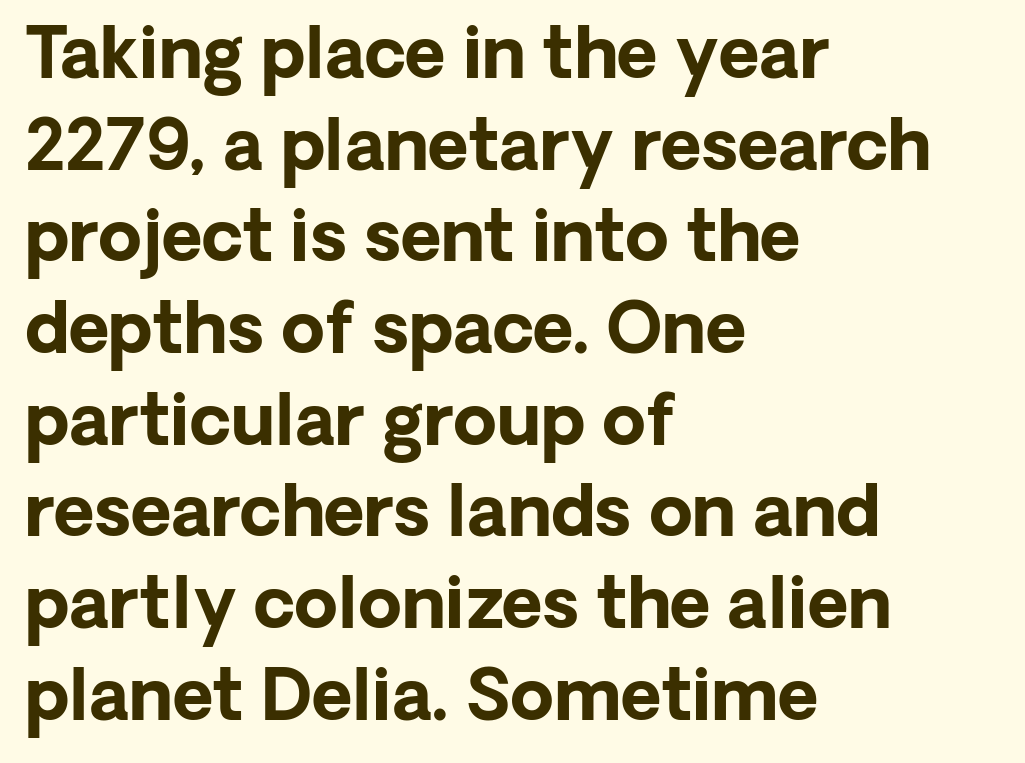
The image shows 70 px bold sans-serif type, upright; set left-aligned, normal line spacing (1.31x), normal letter spacing, not underlined; low stroke contrast and a medium x-height.
